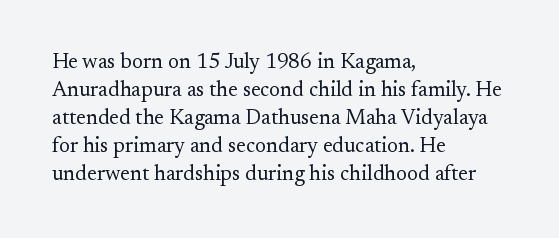
The paragraph has a hard left edge and a soft right edge. Rows of type keep a routine distance in the vertical direction. The letters sit at their default tracking, neither squeezed nor spread. Posture: vertical.
